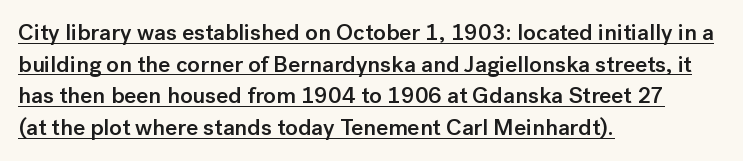
{"italic": "no", "bold": "semi", "underline": "yes", "align": "left", "line_spacing": "normal", "line_spacing_ratio": 1.38, "letter_spacing": "normal", "letter_spacing_em": 0.0, "glyph_px": 23}
